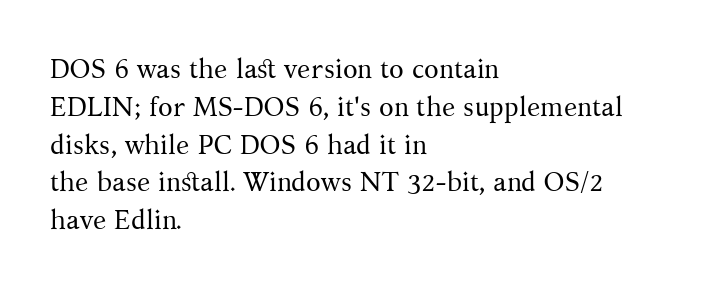
Q: Is the text bold? A: No.
Q: Is the text italic (slanted)? A: No, it is upright.
Q: Is the text underlined? A: No.
Q: How is the paragraph aligned? A: Left-aligned.
Q: Is the spacing between letters normal or unusually wide? A: Normal.
Q: Is the spacing between lines tight, normal or loose? A: Normal.
